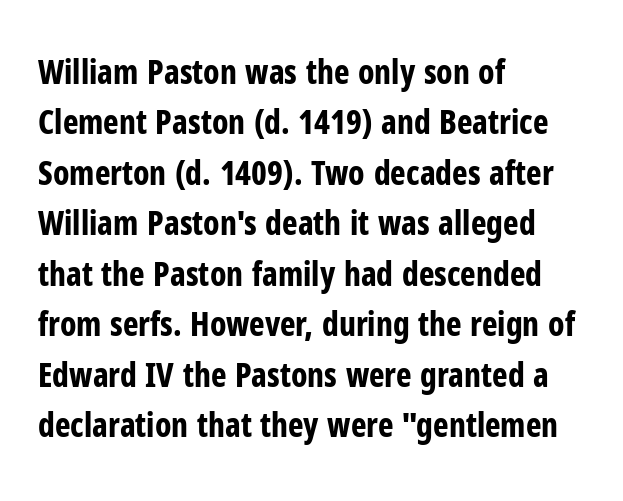
Q: Is the text bold? A: Yes.
Q: Is the text italic (slanted)? A: No, it is upright.
Q: Is the typeface a serif or a sans-serif typeface? A: Sans-serif.
Q: Is the text underlined? A: No.
Q: How is the paragraph aligned? A: Left-aligned.
Q: Is the spacing between letters normal or unusually wide? A: Normal.
Q: Is the spacing between lines tight, normal or loose? A: Normal.
Q: Width (condensed, normal, or wide)? A: Condensed.
Q: Stroke contrast? A: Low.
Q: x-height? A: Medium.
Q: Monospaced? A: No.
